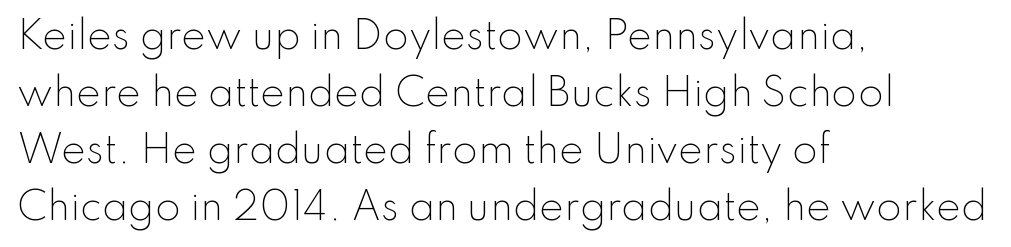
{"serif": "no", "italic": "no", "bold": "no", "weight": "light", "width": "normal", "stroke_contrast": "low", "x_height": "small", "monospaced": "no", "underline": "no", "align": "left", "line_spacing": "normal", "line_spacing_ratio": 1.54, "letter_spacing": "normal", "letter_spacing_em": 0.0, "glyph_px": 37}
